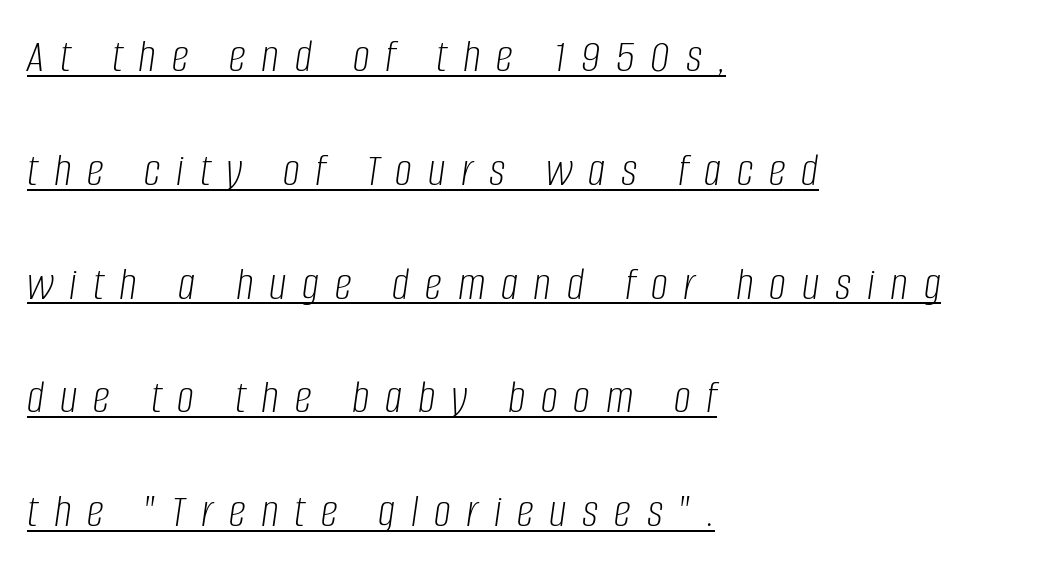
Q: Is the text bold? A: No.
Q: Is the text italic (slanted)? A: Yes, it leans right by about 8 degrees.
Q: Is the text underlined? A: Yes.
Q: How is the paragraph aligned? A: Left-aligned.
Q: Is the spacing between letters normal or unusually wide? A: Unusually wide.
Q: Is the spacing between lines tight, normal or loose? A: Loose.
Q: Width (condensed, normal, or wide)? A: Condensed.
Q: Stroke contrast? A: Low.
Q: x-height? A: Large.
Q: Monospaced? A: No.
